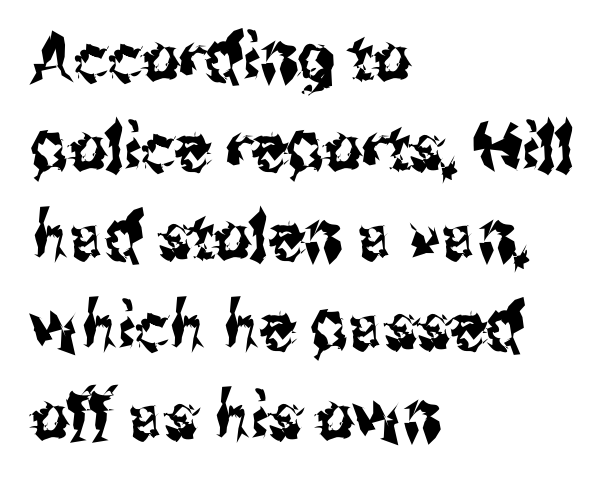
These lines are rendered in a variable-pitch font. This sample uses plain, unmodified letter spacing. Is the block centered? No — it sits flush against the left margin. In terms of leading, this rendering sits right in the middle.
